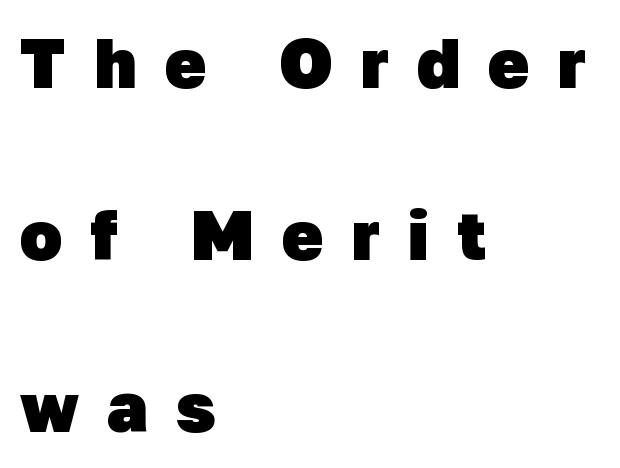
{"serif": "no", "bold": "yes", "weight": "heavy", "width": "normal", "stroke_contrast": "low", "x_height": "medium", "monospaced": "no", "underline": "no", "align": "left", "line_spacing": "loose", "line_spacing_ratio": 2.49, "letter_spacing": "wide", "letter_spacing_em": 0.41, "glyph_px": 69}
